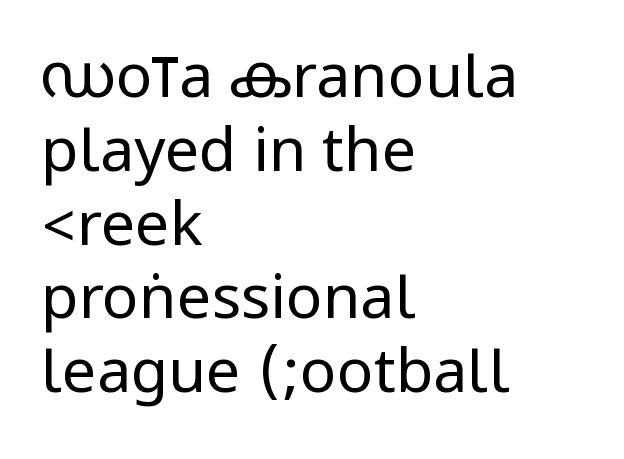
{"serif": "no", "italic": "no", "bold": "no", "weight": "regular", "width": "condensed", "stroke_contrast": "low", "underline": "no", "align": "left", "line_spacing_ratio": 1.21, "letter_spacing": "normal", "letter_spacing_em": 0.0, "glyph_px": 61}
